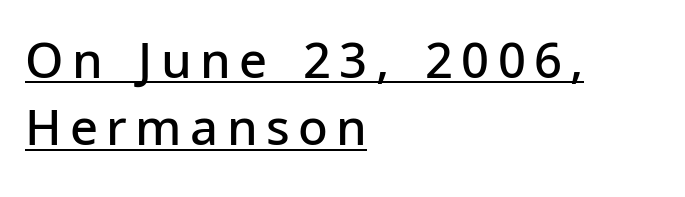
The face used here is proportionally spaced, like ordinary book or web type. Every word sits above its own underline. The type family on display is of the sans-serif kind. The vertical gap from one line to the next is medium. The passage is arranged the way most books set body copy — flush left.
